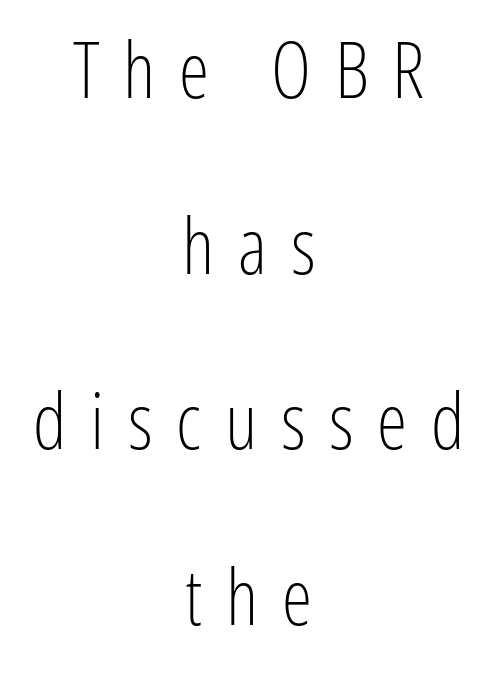
The image shows 77 px light, condensed sans-serif type, upright; set centered, loose line spacing (2.28x), unusually wide letter spacing (+0.31 em), not underlined; low stroke contrast and a medium x-height.
